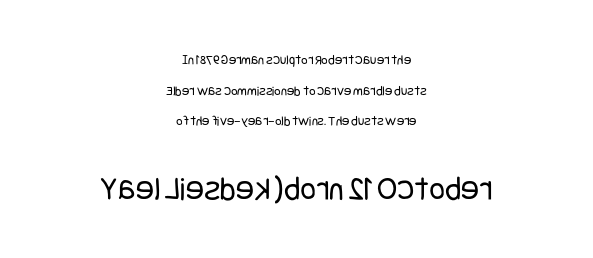
{"serif": "no", "italic": "no", "bold": "no", "weight": "regular", "width": "condensed", "stroke_contrast": "low", "x_height": "large", "underline": "no", "align": "center", "line_spacing": "loose", "line_spacing_ratio": 2.18, "letter_spacing": "normal", "letter_spacing_em": 0.0, "larger_block": "second", "size_ratio": 2.43, "glyph_px": 34}
